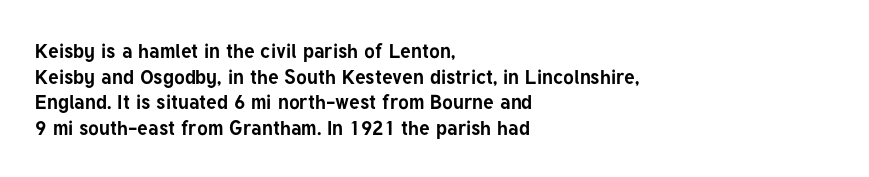
The image shows 20 px bold type, upright; set left-aligned, normal line spacing (1.28x), normal letter spacing, not underlined.
